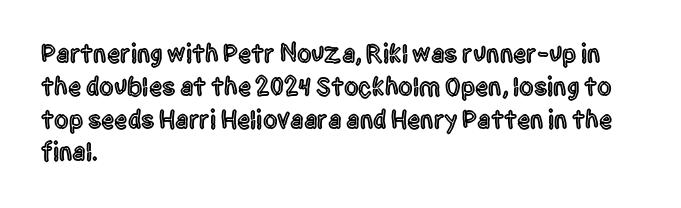
The image shows 26 px text type, upright; set left-aligned, normal line spacing (1.26x), normal letter spacing, not underlined.
